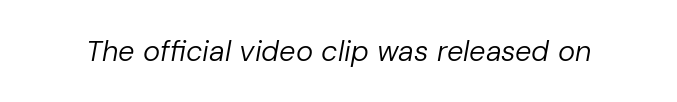
When letters slant like this, we call the style italic. This rendering features lettering with no underline. The line texture is even and compact thanks to regular tracking. The face looks like a standard text weight, possibly lighter.
